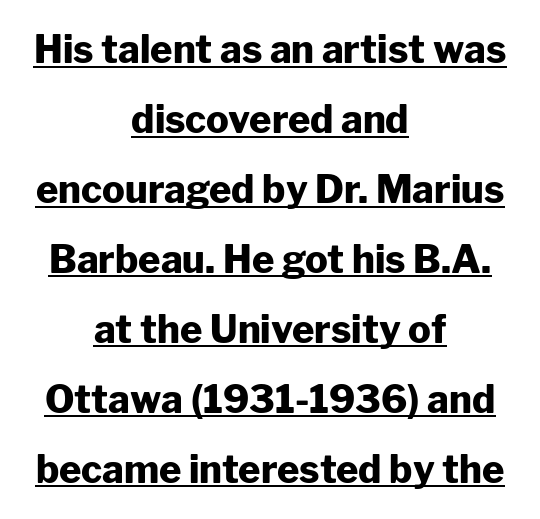
{"serif": "no", "italic": "no", "bold": "yes", "weight": "heavy", "width": "normal", "stroke_contrast": "low", "x_height": "medium", "monospaced": "no", "underline": "yes", "align": "center", "line_spacing_ratio": 1.84, "letter_spacing": "normal", "letter_spacing_em": 0.0, "glyph_px": 38}
